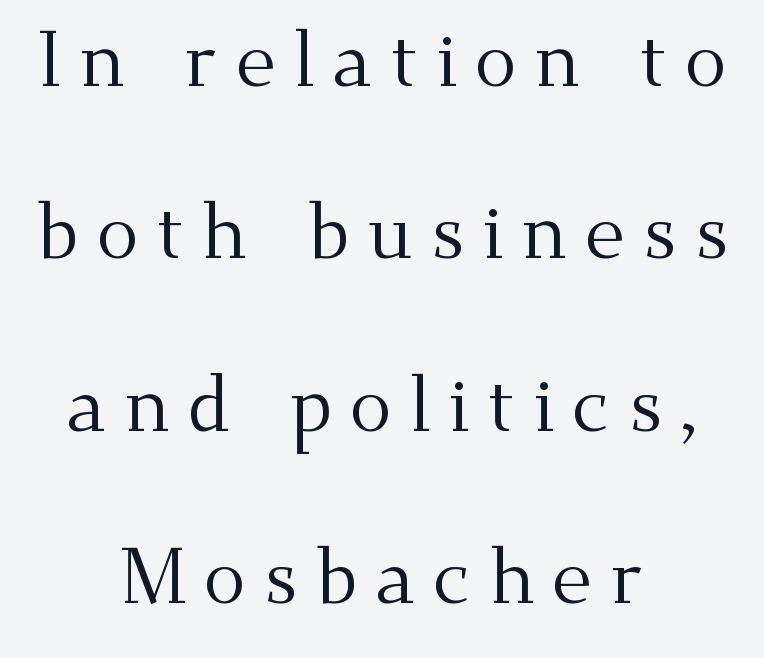
Q: Is the text bold? A: No.
Q: Is the text italic (slanted)? A: No, it is upright.
Q: Is the typeface a serif or a sans-serif typeface? A: Serif.
Q: Is the text underlined? A: No.
Q: How is the paragraph aligned? A: Centered.
Q: Is the spacing between letters normal or unusually wide? A: Unusually wide.
Q: Is the spacing between lines tight, normal or loose? A: Loose.
Q: Width (condensed, normal, or wide)? A: Normal.
Q: Stroke contrast? A: Medium.
Q: x-height? A: Small.
Q: Monospaced? A: No.
